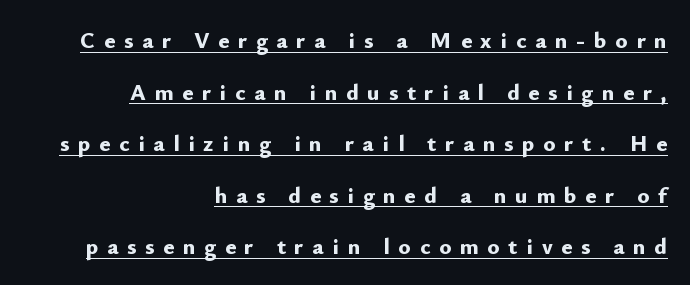
Q: Is the text bold? A: Yes.
Q: Is the text italic (slanted)? A: No, it is upright.
Q: Is the text underlined? A: Yes.
Q: How is the paragraph aligned? A: Right-aligned.
Q: Is the spacing between letters normal or unusually wide? A: Unusually wide.
Q: Is the spacing between lines tight, normal or loose? A: Loose.
